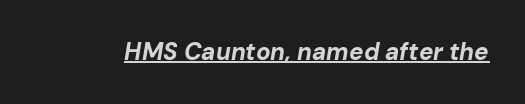
Q: Is the text bold? A: Yes.
Q: Is the text italic (slanted)? A: Yes, it leans right by about 10 degrees.
Q: Is the text underlined? A: Yes.
Q: Is the spacing between letters normal or unusually wide? A: Normal.
